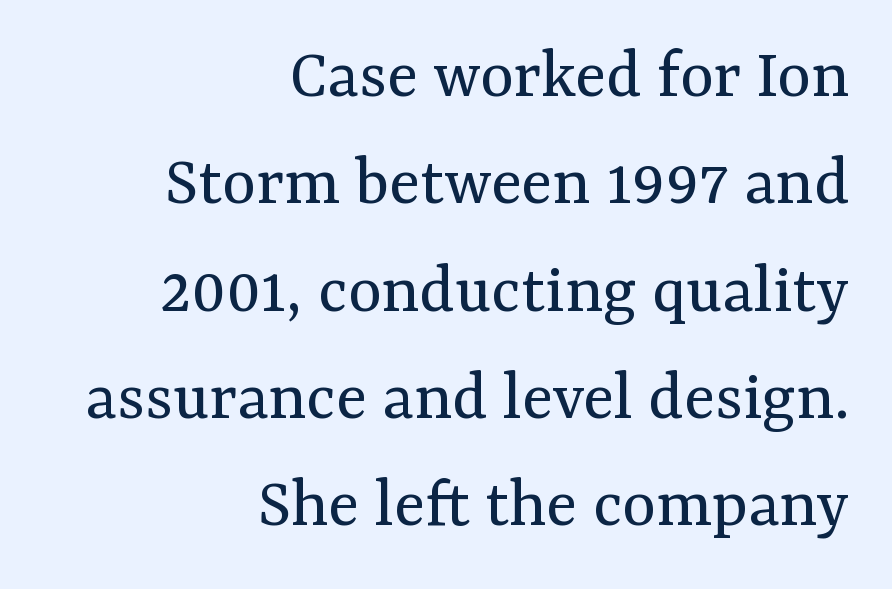
Q: Is the text bold? A: No.
Q: Is the text italic (slanted)? A: No, it is upright.
Q: Is the typeface a serif or a sans-serif typeface? A: Serif.
Q: Is the text underlined? A: No.
Q: How is the paragraph aligned? A: Right-aligned.
Q: Is the spacing between letters normal or unusually wide? A: Normal.
Q: Is the spacing between lines tight, normal or loose? A: Normal.
Q: Width (condensed, normal, or wide)? A: Normal.
Q: Stroke contrast? A: Medium.
Q: x-height? A: Medium.
Q: Monospaced? A: No.
